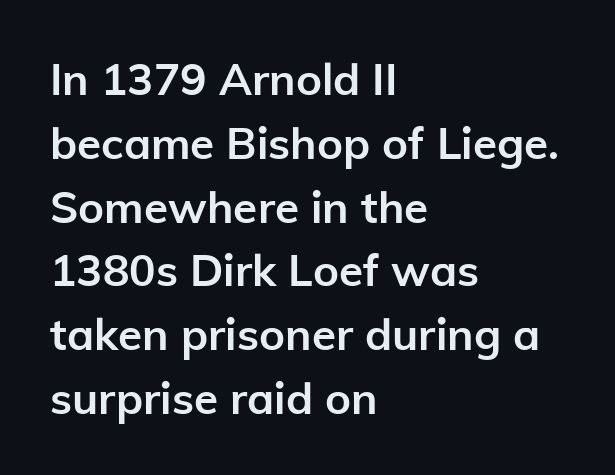
{"serif": "no", "italic": "no", "bold": "yes", "weight": "semibold", "width": "normal", "stroke_contrast": "low", "x_height": "medium", "monospaced": "no", "underline": "no", "align": "left", "line_spacing": "normal", "line_spacing_ratio": 1.45, "letter_spacing": "normal", "letter_spacing_em": 0.0, "glyph_px": 44}
